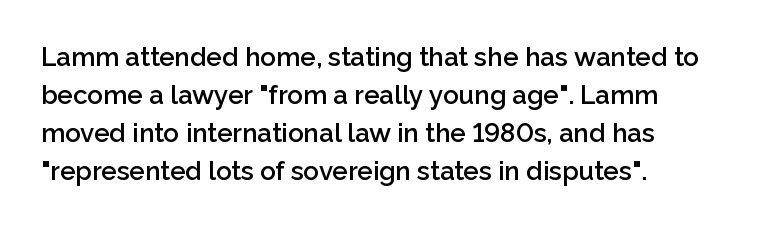
One glance says typical: line gaps are just what's usual. All the whitespace from short lines collects on the right. Stems and bowls a touch heavier than normal — semibold. Only glyphs here, with clear space below each row. Letter spacing: default.
